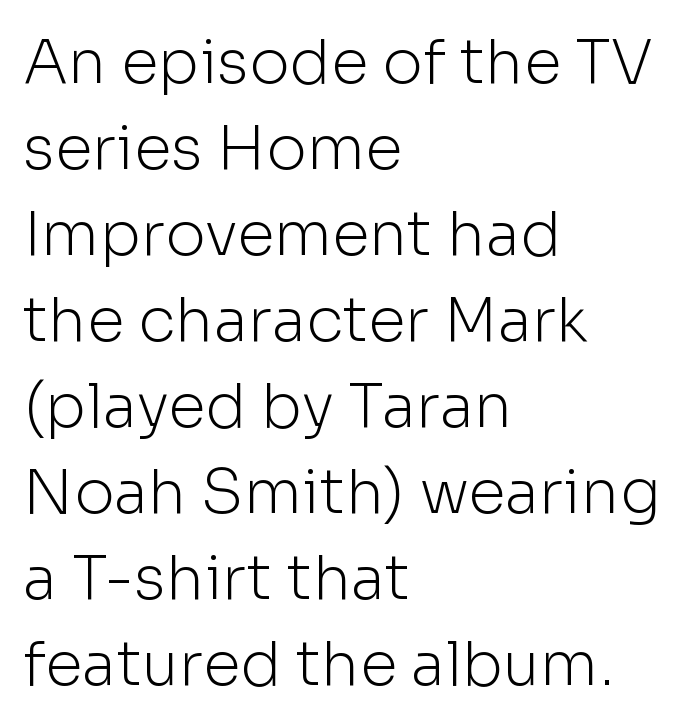
Q: Is the text bold? A: No.
Q: Is the text italic (slanted)? A: No, it is upright.
Q: Is the typeface a serif or a sans-serif typeface? A: Sans-serif.
Q: Is the text underlined? A: No.
Q: How is the paragraph aligned? A: Left-aligned.
Q: Is the spacing between letters normal or unusually wide? A: Normal.
Q: Is the spacing between lines tight, normal or loose? A: Normal.
Q: Width (condensed, normal, or wide)? A: Normal.
Q: Stroke contrast? A: Low.
Q: x-height? A: Medium.
Q: Monospaced? A: No.
